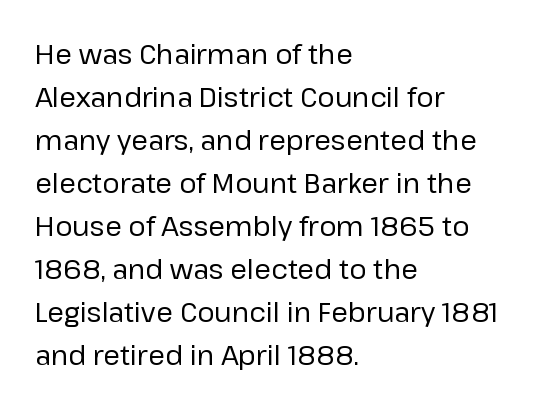
{"italic": "no", "bold": "no", "underline": "no", "align": "left", "line_spacing": "normal", "line_spacing_ratio": 1.59, "letter_spacing": "normal", "letter_spacing_em": 0.0, "glyph_px": 27}
